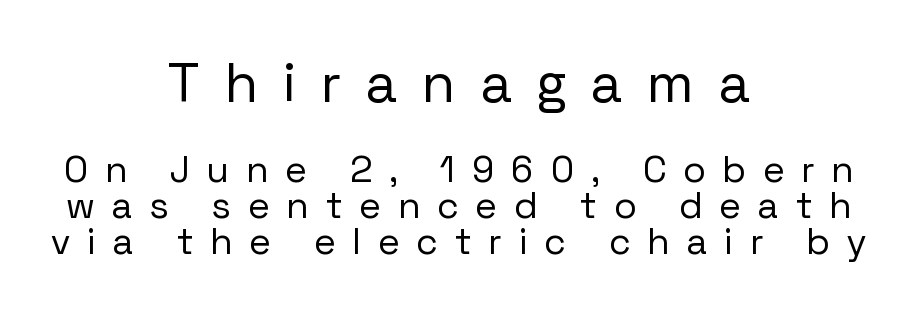
Note the varied advance widths — an 'i' is clearly narrower than an 'm'. No word sits above an underline. Each new line begins almost immediately beneath the previous one. Every row of glyphs is offset so its center matches the block's center.
